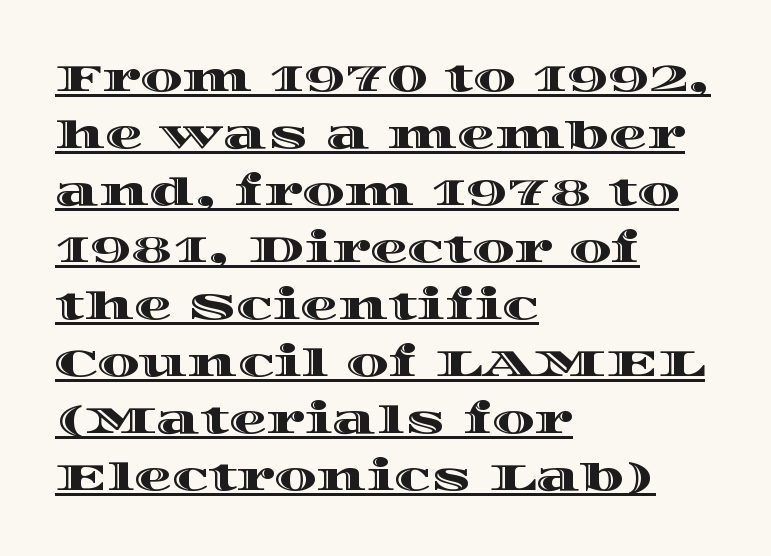
Q: Is the text italic (slanted)? A: No, it is upright.
Q: Is the text underlined? A: Yes.
Q: How is the paragraph aligned? A: Left-aligned.
Q: Is the spacing between letters normal or unusually wide? A: Normal.
Q: Is the spacing between lines tight, normal or loose? A: Normal.
Q: Width (condensed, normal, or wide)? A: Wide.
Q: x-height? A: Large.
Q: Monospaced? A: No.
